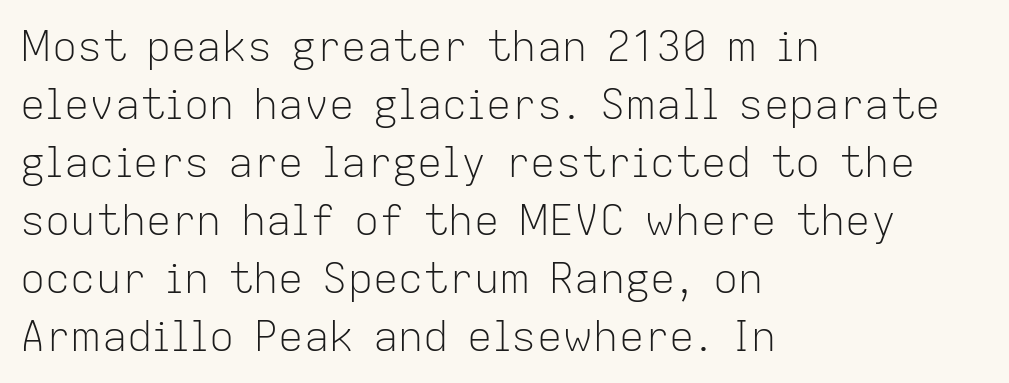
Font category for this specimen: sans-serif. Typeset ragged right — the left edge is the straight one. Nobody drew a line under any word here. Ordinary non-slanted type is in use.
